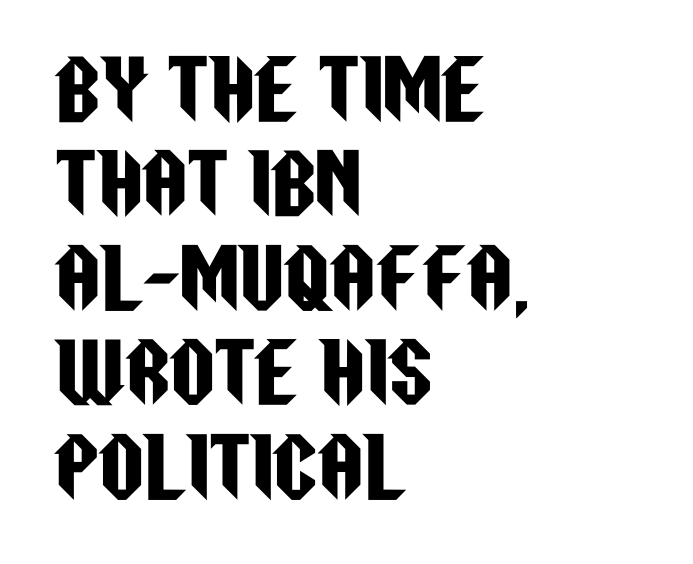
The image shows 78 px condensed sans-serif type, upright; set left-aligned, line spacing 1.21x, normal letter spacing, not underlined; low stroke contrast and a large x-height.
